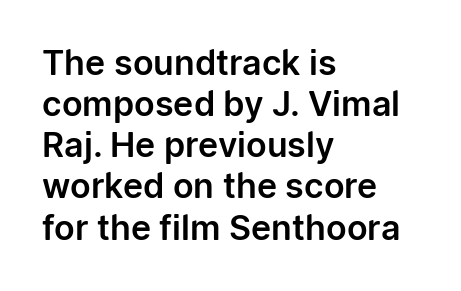
The image shows 34 px sans-serif type, upright; set left-aligned, line spacing 1.21x, normal letter spacing, not underlined; low stroke contrast and a medium x-height.
